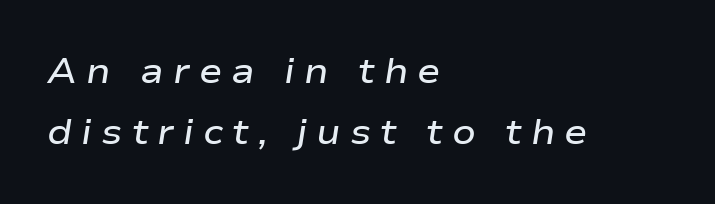
{"italic": "yes", "lean": "right", "slant_degrees": 9, "bold": "semi", "weight": "semibold", "width": "wide", "stroke_contrast": "low", "x_height": "medium", "monospaced": "no", "underline": "no", "align": "left", "line_spacing_ratio": 1.74, "letter_spacing": "wide", "letter_spacing_em": 0.26, "glyph_px": 35}
